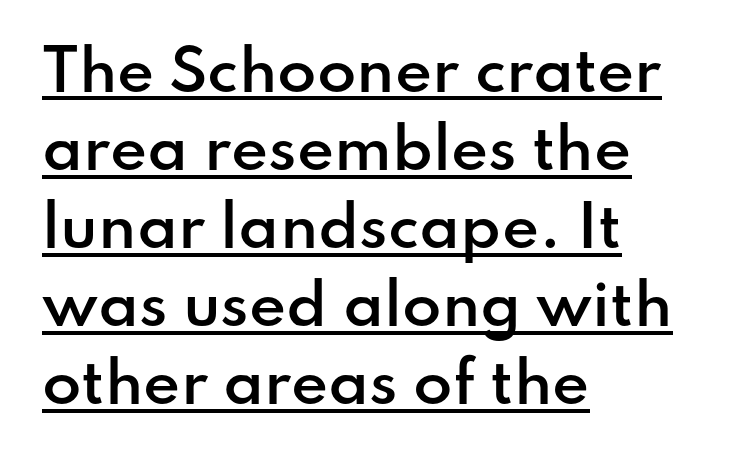
The image shows 57 px semibold sans-serif type, upright; set left-aligned, normal line spacing (1.37x), normal letter spacing, underlined; low stroke contrast and a small x-height.
